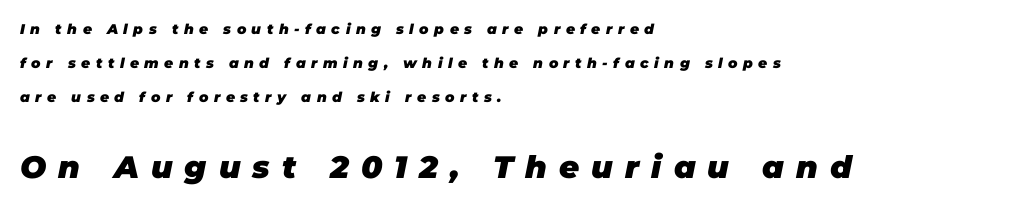
{"italic": "yes", "lean": "right", "slant_degrees": 11, "bold": "yes", "weight": "heavy", "width": "normal", "stroke_contrast": "low", "x_height": "large", "monospaced": "no", "underline": "no", "align": "left", "line_spacing": "loose", "line_spacing_ratio": 2.44, "letter_spacing": "wide", "letter_spacing_em": 0.39, "larger_block": "second", "size_ratio": 2.21, "glyph_px": 31}
